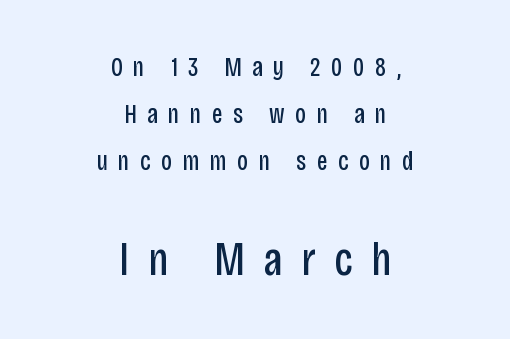
{"serif": "no", "italic": "no", "bold": "no", "weight": "regular", "width": "condensed", "stroke_contrast": "low", "x_height": "large", "monospaced": "no", "underline": "no", "align": "center", "line_spacing_ratio": 1.75, "letter_spacing": "wide", "letter_spacing_em": 0.39, "larger_block": "second", "size_ratio": 1.78, "glyph_px": 48}
